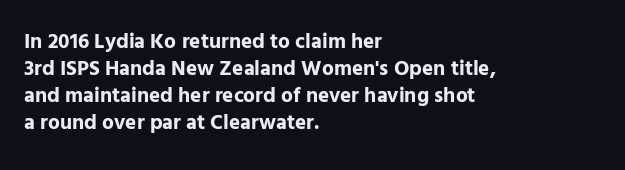
{"italic": "no", "bold": "yes", "underline": "no", "align": "left", "line_spacing": "normal", "line_spacing_ratio": 1.28, "letter_spacing": "normal", "letter_spacing_em": 0.0, "glyph_px": 21}
